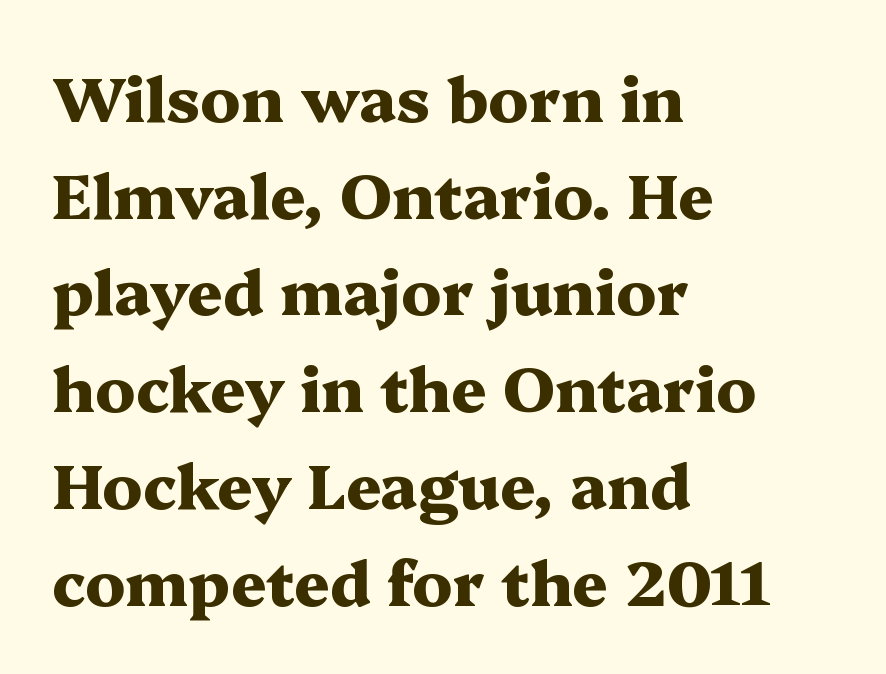
{"serif": "yes", "italic": "no", "bold": "yes", "weight": "heavy", "width": "wide", "stroke_contrast": "medium", "x_height": "medium", "monospaced": "no", "underline": "no", "align": "left", "line_spacing": "normal", "line_spacing_ratio": 1.56, "letter_spacing": "normal", "letter_spacing_em": 0.0, "glyph_px": 62}
